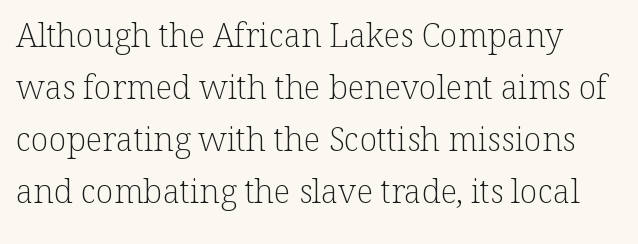
Q: Is the text bold? A: No.
Q: Is the text italic (slanted)? A: No, it is upright.
Q: Is the typeface a serif or a sans-serif typeface? A: Serif.
Q: Is the text underlined? A: No.
Q: Is the spacing between letters normal or unusually wide? A: Normal.
Q: Is the spacing between lines tight, normal or loose? A: Normal.
Q: Width (condensed, normal, or wide)? A: Normal.
Q: Stroke contrast? A: Low.
Q: x-height? A: Medium.
Q: Monospaced? A: No.
